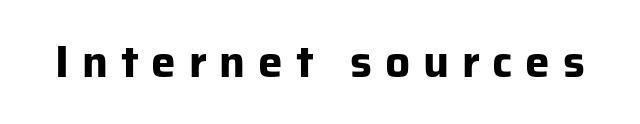
The rendering uses natural spacing where letterforms have individual widths. Look at the bottom of the vertical strokes: they stop flat, with no serifs. This rendering widens character spacing well past its baseline value. Ascenders rise straight up at ninety degrees. The foot of each line stays bare and open.
